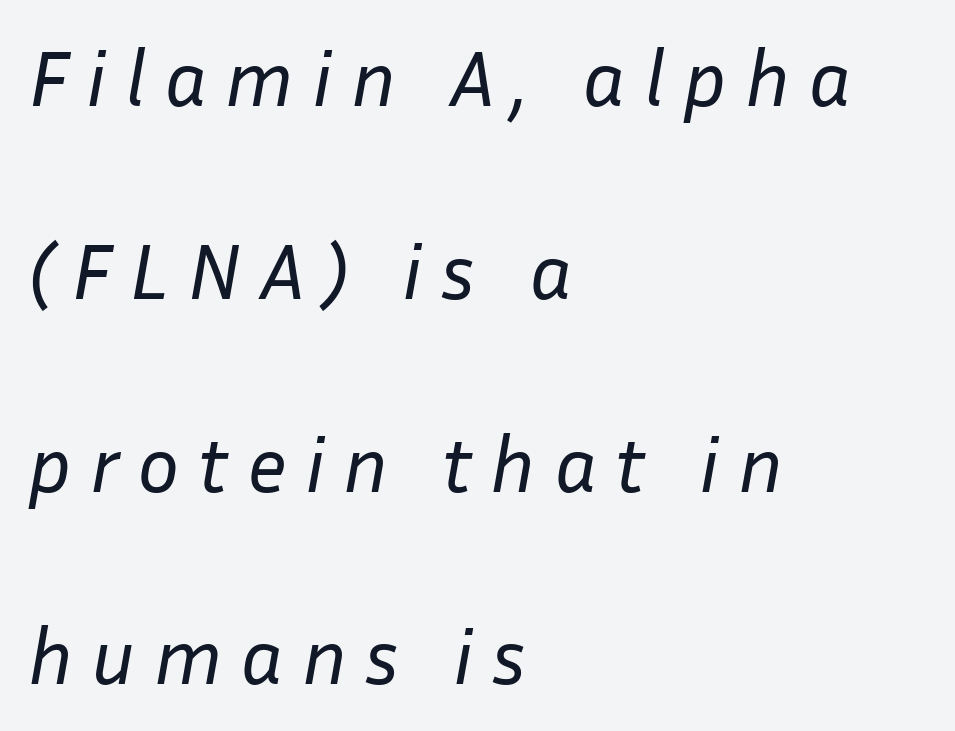
Q: Is the text bold? A: No.
Q: Is the text italic (slanted)? A: Yes, it leans right by about 10 degrees.
Q: Is the text underlined? A: No.
Q: How is the paragraph aligned? A: Left-aligned.
Q: Is the spacing between letters normal or unusually wide? A: Unusually wide.
Q: Is the spacing between lines tight, normal or loose? A: Loose.
Q: Width (condensed, normal, or wide)? A: Normal.
Q: Stroke contrast? A: Low.
Q: x-height? A: Medium.
Q: Monospaced? A: No.
